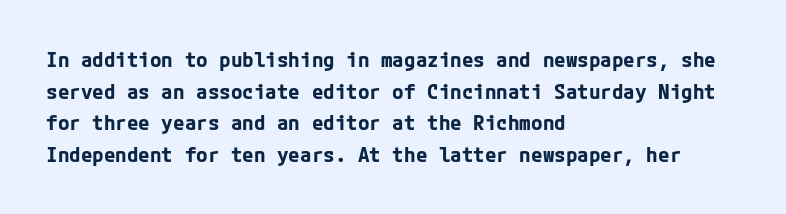
{"italic": "no", "bold": "yes", "underline": "no", "align": "left", "line_spacing": "normal", "line_spacing_ratio": 1.51, "letter_spacing": "normal", "letter_spacing_em": 0.0, "glyph_px": 21}
